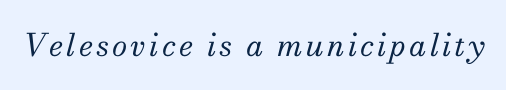
Q: Is the text bold? A: No.
Q: Is the text italic (slanted)? A: Yes, it leans right by about 13 degrees.
Q: Is the typeface a serif or a sans-serif typeface? A: Serif.
Q: Is the text underlined? A: No.
Q: Width (condensed, normal, or wide)? A: Normal.
Q: Stroke contrast? A: Medium.
Q: x-height? A: Small.
Q: Monospaced? A: No.
